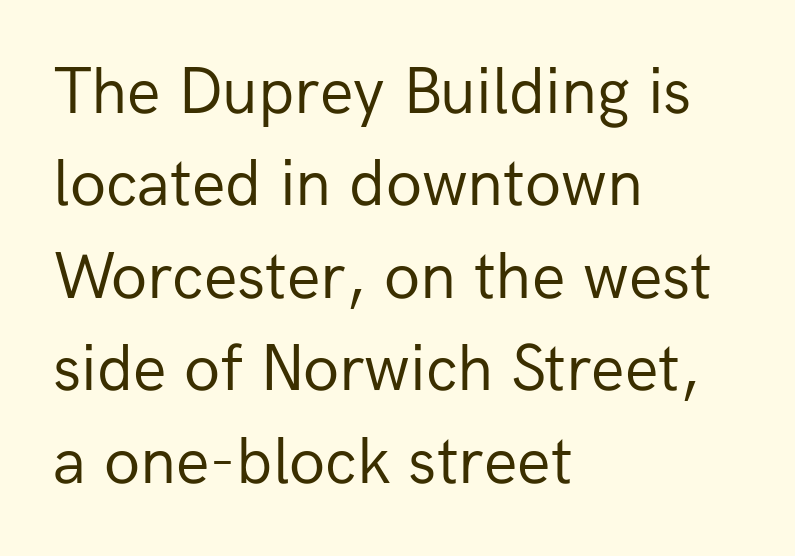
Q: Is the text bold? A: No.
Q: Is the text italic (slanted)? A: No, it is upright.
Q: Is the typeface a serif or a sans-serif typeface? A: Sans-serif.
Q: Is the text underlined? A: No.
Q: How is the paragraph aligned? A: Left-aligned.
Q: Is the spacing between letters normal or unusually wide? A: Normal.
Q: Is the spacing between lines tight, normal or loose? A: Normal.
Q: Width (condensed, normal, or wide)? A: Normal.
Q: Stroke contrast? A: Low.
Q: x-height? A: Medium.
Q: Monospaced? A: No.
